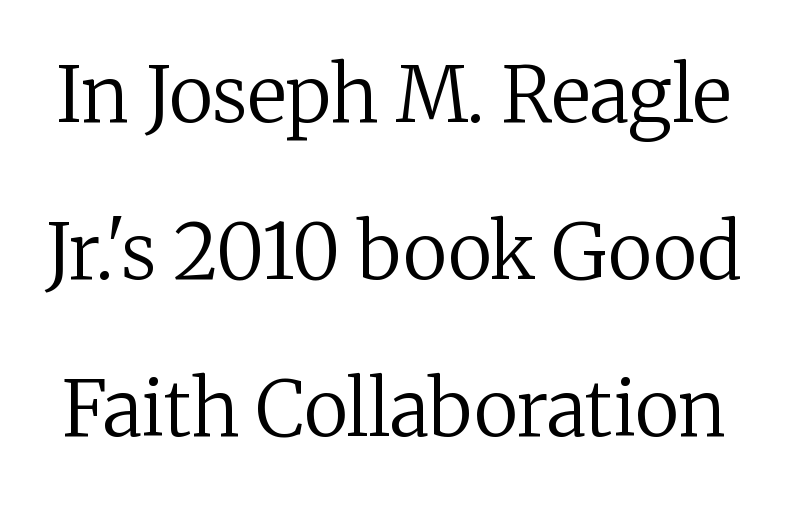
Q: Is the text bold? A: No.
Q: Is the text italic (slanted)? A: No, it is upright.
Q: Is the typeface a serif or a sans-serif typeface? A: Serif.
Q: Is the text underlined? A: No.
Q: Is the spacing between letters normal or unusually wide? A: Normal.
Q: Is the spacing between lines tight, normal or loose? A: Loose.
Q: Width (condensed, normal, or wide)? A: Normal.
Q: Stroke contrast? A: Medium.
Q: x-height? A: Medium.
Q: Monospaced? A: No.
